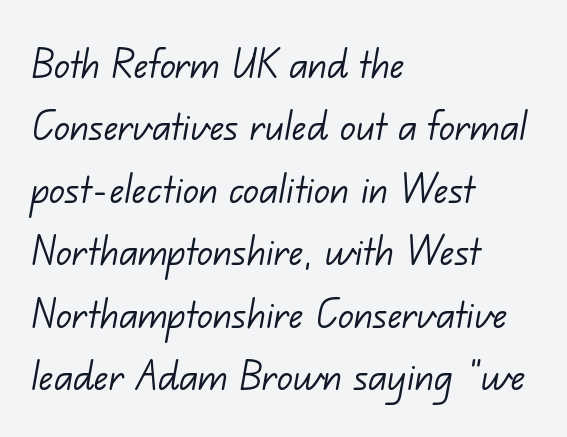
Q: Is the text bold? A: No.
Q: Is the typeface a serif or a sans-serif typeface? A: Sans-serif.
Q: Is the text underlined? A: No.
Q: How is the paragraph aligned? A: Left-aligned.
Q: Is the spacing between letters normal or unusually wide? A: Normal.
Q: Is the spacing between lines tight, normal or loose? A: Normal.
Q: Width (condensed, normal, or wide)? A: Normal.
Q: Stroke contrast? A: Low.
Q: x-height? A: Small.
Q: Monospaced? A: No.
